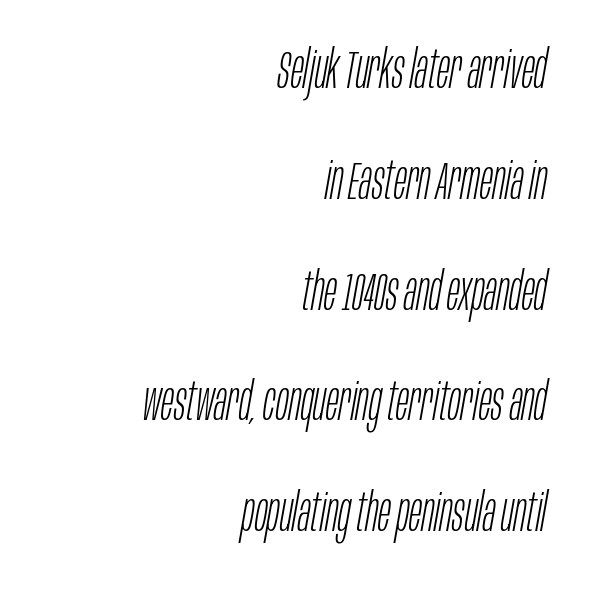
This rendering leaves character spacing at its baseline value. Horizontal alignment here is rightward, an uncommon choice for prose. The designer dialed line spacing up above the default. The glyphs are unaccompanied by any horizontal stroke below them. This sample uses an oblique cut, with every glyph tilted off the vertical.
